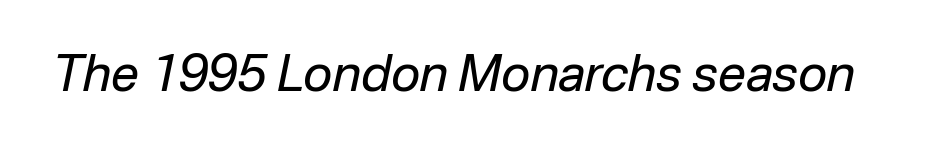
The font's italic variant was chosen for this text. Think standard paragraph weight, or any step lighter than that. The horizontal fit of the characters is conventional and even. Bare-footed words on every line. The rendering uses natural spacing where letterforms have individual widths.
